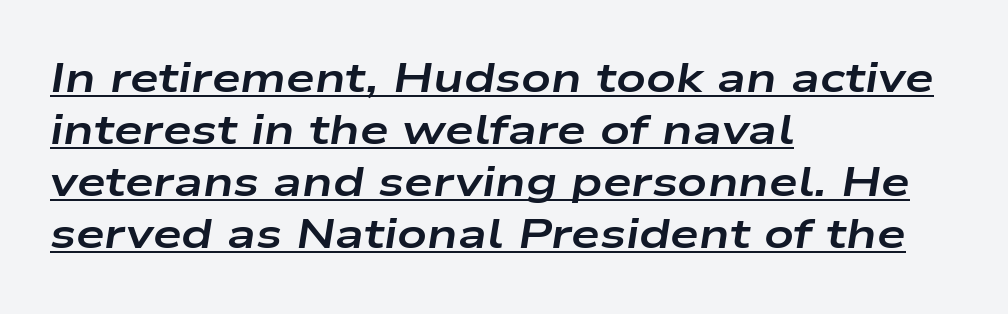
Q: Is the text bold? A: Yes.
Q: Is the text italic (slanted)? A: Yes, it leans right by about 9 degrees.
Q: Is the text underlined? A: Yes.
Q: How is the paragraph aligned? A: Left-aligned.
Q: Is the spacing between letters normal or unusually wide? A: Normal.
Q: Is the spacing between lines tight, normal or loose? A: Normal.
Q: Width (condensed, normal, or wide)? A: Wide.
Q: Stroke contrast? A: Low.
Q: x-height? A: Medium.
Q: Monospaced? A: No.
